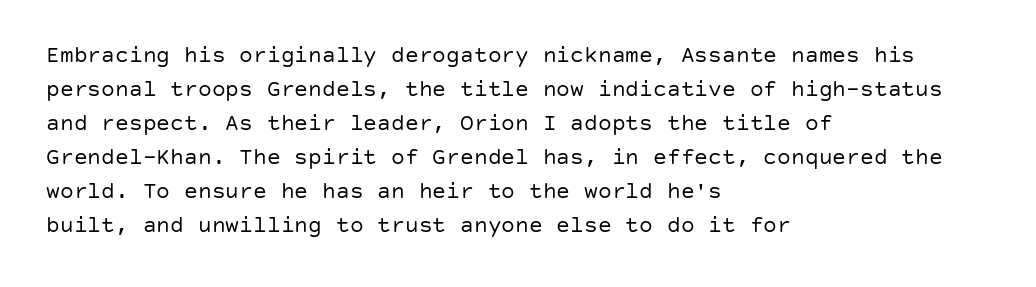
The image shows 23 px text type, upright; set left-aligned, normal line spacing (1.48x), normal letter spacing, not underlined.
